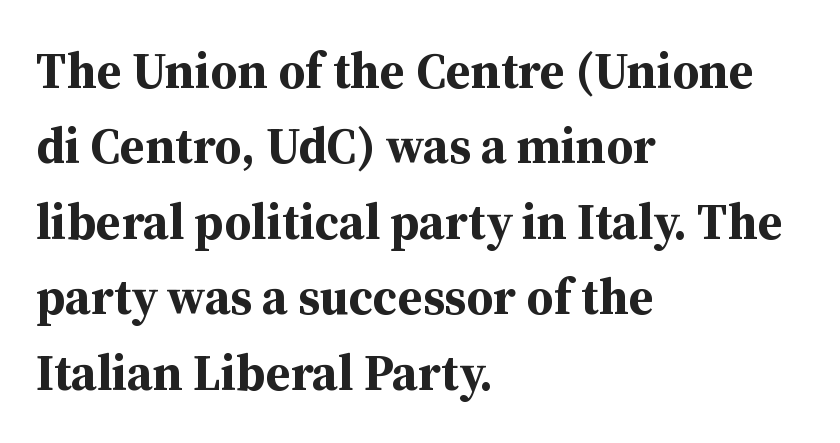
The image shows 50 px bold serif type, upright; set left-aligned, normal line spacing (1.51x), normal letter spacing, not underlined; medium stroke contrast and a medium x-height.
